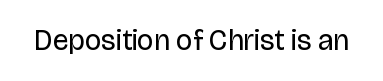
{"serif": "no", "italic": "no", "bold": "no", "weight": "regular", "width": "normal", "stroke_contrast": "low", "x_height": "large", "monospaced": "no", "underline": "no", "letter_spacing": "normal", "letter_spacing_em": 0.0, "glyph_px": 29}
